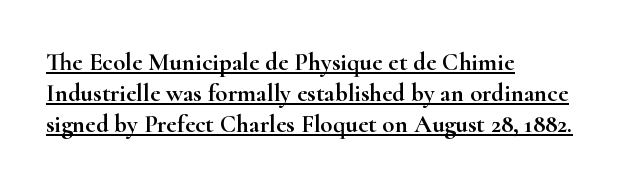
The image shows 25 px text type, upright; set left-aligned, line spacing 1.24x, normal letter spacing, underlined.
